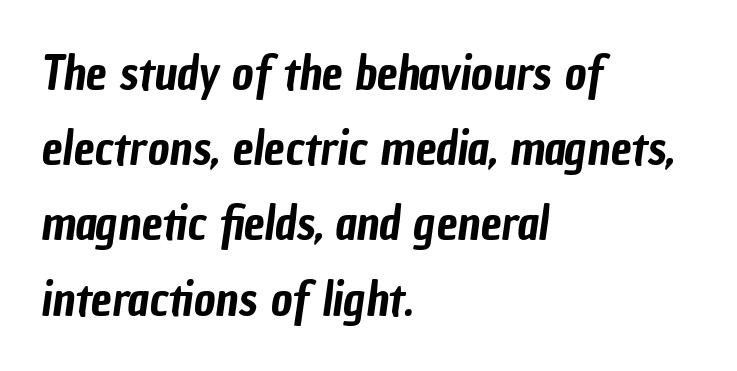
Q: Is the typeface a serif or a sans-serif typeface? A: Sans-serif.
Q: Is the text underlined? A: No.
Q: How is the paragraph aligned? A: Left-aligned.
Q: Is the spacing between letters normal or unusually wide? A: Normal.
Q: Is the spacing between lines tight, normal or loose? A: Normal.
Q: Width (condensed, normal, or wide)? A: Condensed.
Q: Stroke contrast? A: Low.
Q: x-height? A: Medium.
Q: Monospaced? A: No.
